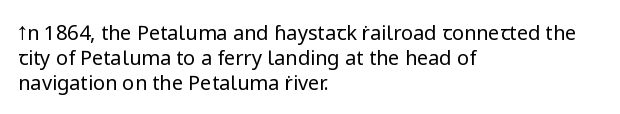
Underline: absent. These glyphs show unthickened strokes, regular width or finer. The leading is moderate, giving the passage an even texture. Upright lettering throughout.
